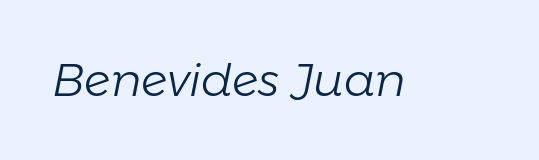
Q: Is the text bold? A: No.
Q: Is the text italic (slanted)? A: Yes, it leans right by about 11 degrees.
Q: Is the text underlined? A: No.
Q: Is the spacing between letters normal or unusually wide? A: Normal.
Q: Width (condensed, normal, or wide)? A: Normal.
Q: Stroke contrast? A: Low.
Q: x-height? A: Medium.
Q: Monospaced? A: No.
